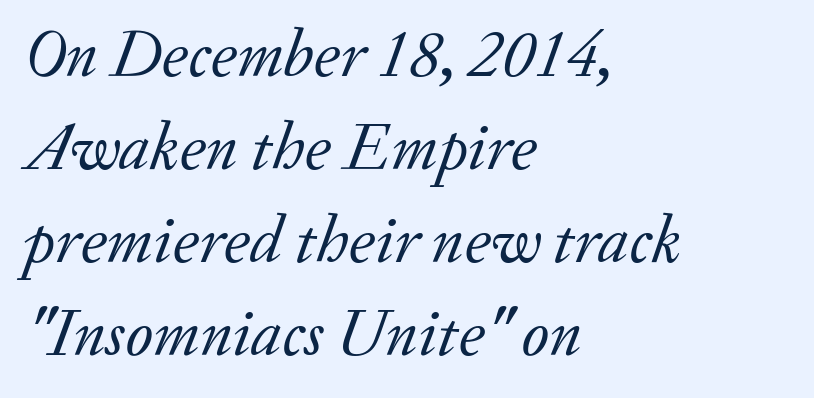
The image shows 67 px regular-weight serif type, italic (leaning right); set left-aligned, normal line spacing (1.39x), normal letter spacing, not underlined; low stroke contrast and a small x-height.
